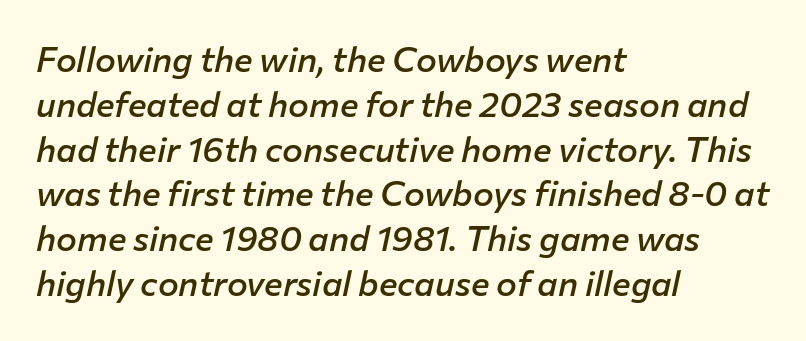
The text carries the slant typical of an italic or oblique font. Just letters on the line, the space beneath them empty. There is no visible air inserted between adjacent glyphs. The rag falls on the right side of this text block. Think of a printed novel: that variable character pitch is what you see here. The characters look somewhat weighty, a semibold short of true bold.
